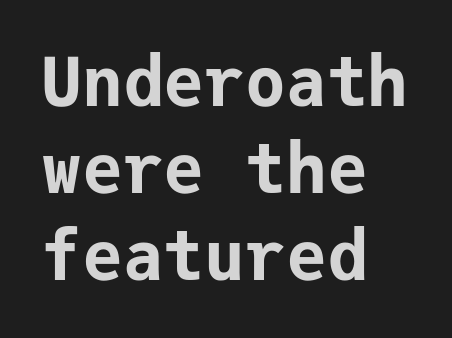
Posture: vertical. The letters march in equal steps, a hallmark of fixed-pitch type. The rows are spaced the way most documents space them. Caption: bold face, heavy strokes. No feet cap the strokes, marking this as sans-serif type.
